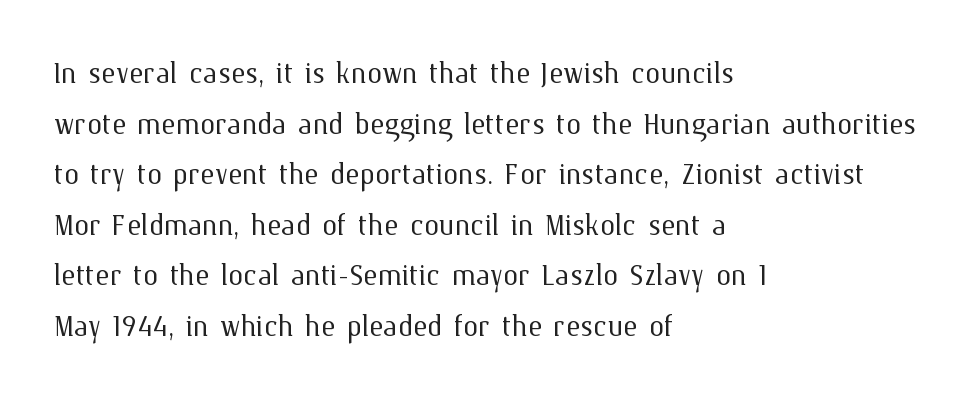
Does the lettering tilt? It doesn't — this is upright. Each letter keeps its own natural width here, so spacing adapts to shape. The baseline area is clear. Line spacing here is normal. This rendering leaves character spacing at its baseline value. One-word summary of the alignment: left.
